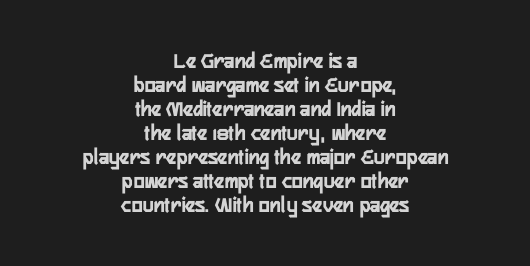
Q: Is the text italic (slanted)? A: No, it is upright.
Q: Is the text underlined? A: No.
Q: How is the paragraph aligned? A: Centered.
Q: Is the spacing between letters normal or unusually wide? A: Normal.
Q: Is the spacing between lines tight, normal or loose? A: Tight.
